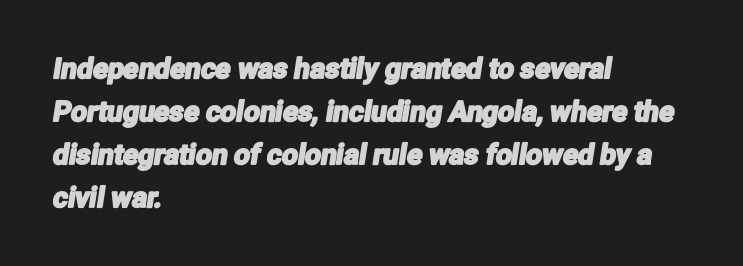
{"serif": "no", "width": "condensed", "stroke_contrast": "low", "x_height": "medium", "monospaced": "no", "underline": "no", "align": "left", "line_spacing": "normal", "line_spacing_ratio": 1.53, "letter_spacing": "normal", "letter_spacing_em": 0.0, "glyph_px": 28}
